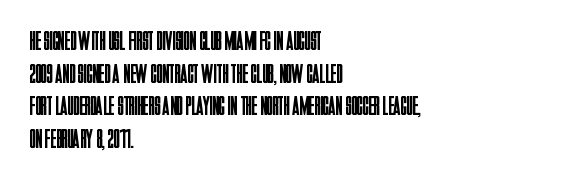
{"italic": "no", "bold": "no", "underline": "no", "align": "left", "line_spacing_ratio": 1.21, "letter_spacing": "normal", "letter_spacing_em": 0.0, "glyph_px": 27}
